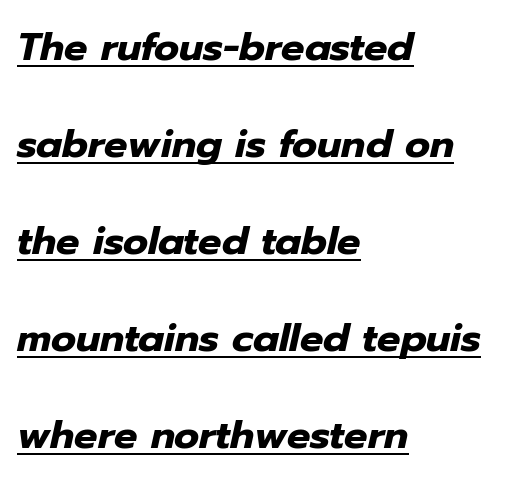
Inter-character spacing is left at the font's built-in metrics. Typeset ragged right — the left edge is the straight one. Strong, thick strokes mark this as bold type. Italic: yes, the glyphs are oblique. You could fit nearly another row in the gap between these rows. Each letter keeps its own natural width here, so spacing adapts to shape.
